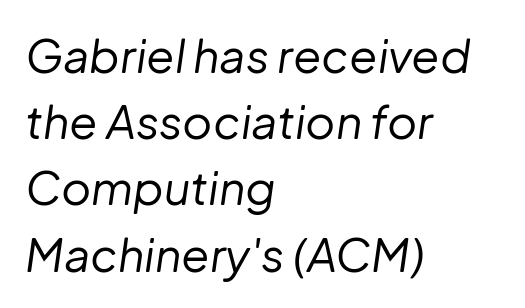
Q: Is the text bold? A: No.
Q: Is the text italic (slanted)? A: Yes, it leans right by about 8 degrees.
Q: Is the text underlined? A: No.
Q: How is the paragraph aligned? A: Left-aligned.
Q: Is the spacing between letters normal or unusually wide? A: Normal.
Q: Is the spacing between lines tight, normal or loose? A: Normal.
Q: Width (condensed, normal, or wide)? A: Normal.
Q: Stroke contrast? A: Low.
Q: x-height? A: Medium.
Q: Monospaced? A: No.
